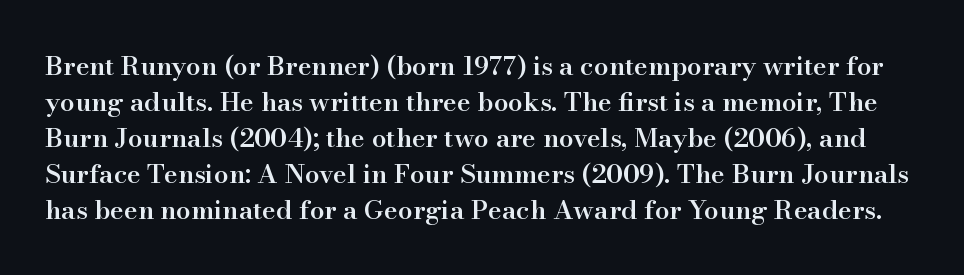
The rendering keeps characters at their native spacing. Ascenders rise straight up at ninety degrees. In terms of leading, this rendering sits right in the middle. Beneath every word, the page is bare. Bold? Not quite — semibold, heavier than regular but stopping short.
